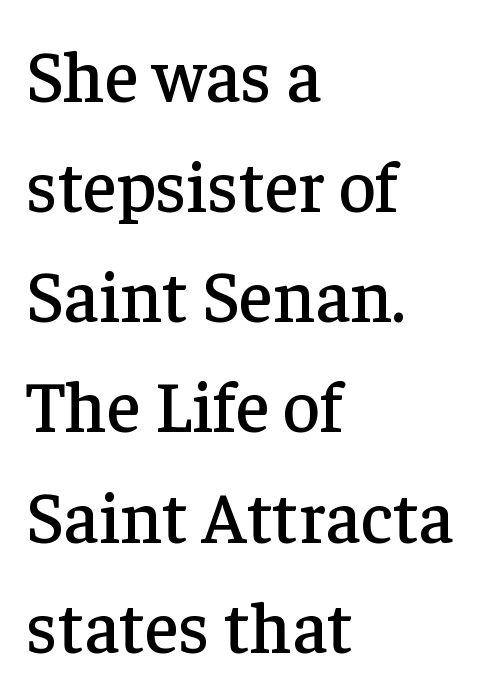
Q: Is the text italic (slanted)? A: No, it is upright.
Q: Is the typeface a serif or a sans-serif typeface? A: Serif.
Q: Is the text underlined? A: No.
Q: How is the paragraph aligned? A: Left-aligned.
Q: Is the spacing between letters normal or unusually wide? A: Normal.
Q: Is the spacing between lines tight, normal or loose? A: Normal.
Q: Width (condensed, normal, or wide)? A: Normal.
Q: Stroke contrast? A: Low.
Q: x-height? A: Medium.
Q: Monospaced? A: No.
